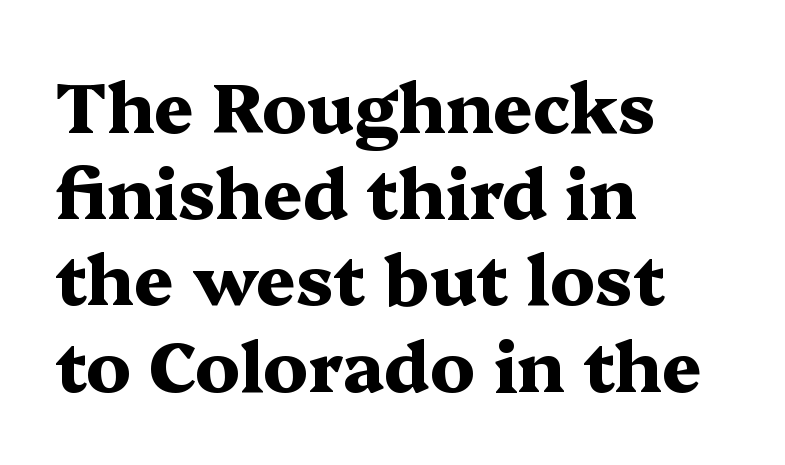
The paragraph has a hard left edge and a soft right edge. Type style note: has serifs. Words float on clear page, feet unadorned. The gaps between neighbouring characters are ordinary and unremarkable. Looks like regular typesetting: each glyph gets only the width it needs.
